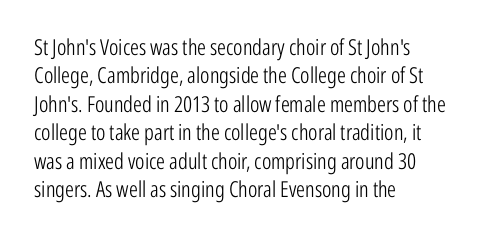
Rule under the text: the space is simply empty. Honestly, the letter spacing is just normal — you wouldn't notice it. The font's upright variant was chosen for this text. The strokes are not fattened; the text isn't bold. Layout note: lines flush left. The designer left line spacing at the default.
